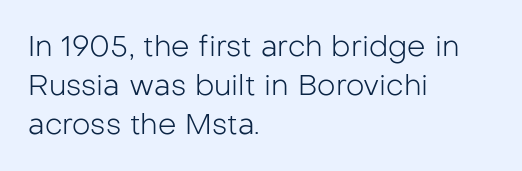
Q: Is the text bold? A: No.
Q: Is the text italic (slanted)? A: No, it is upright.
Q: Is the typeface a serif or a sans-serif typeface? A: Sans-serif.
Q: Is the text underlined? A: No.
Q: How is the paragraph aligned? A: Left-aligned.
Q: Is the spacing between letters normal or unusually wide? A: Normal.
Q: Is the spacing between lines tight, normal or loose? A: Normal.
Q: Width (condensed, normal, or wide)? A: Normal.
Q: Stroke contrast? A: Low.
Q: x-height? A: Medium.
Q: Monospaced? A: No.
